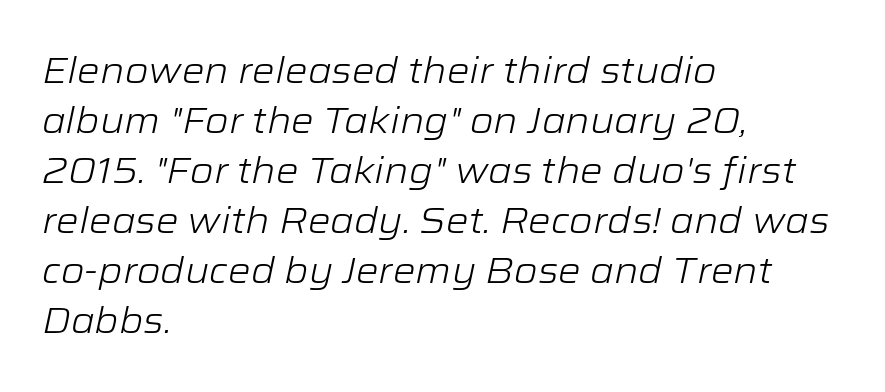
Q: Is the text bold? A: No.
Q: Is the text italic (slanted)? A: Yes, it leans right by about 12 degrees.
Q: Is the text underlined? A: No.
Q: How is the paragraph aligned? A: Left-aligned.
Q: Is the spacing between letters normal or unusually wide? A: Normal.
Q: Is the spacing between lines tight, normal or loose? A: Normal.
Q: Width (condensed, normal, or wide)? A: Wide.
Q: Stroke contrast? A: Low.
Q: x-height? A: Medium.
Q: Monospaced? A: No.
